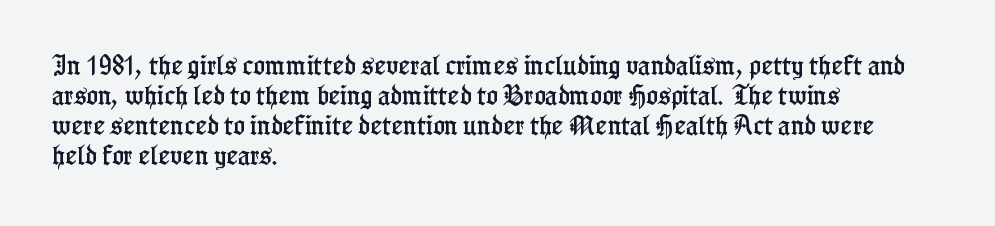
Q: Is the text italic (slanted)? A: No, it is upright.
Q: Is the text underlined? A: No.
Q: How is the paragraph aligned? A: Left-aligned.
Q: Is the spacing between letters normal or unusually wide? A: Normal.
Q: Is the spacing between lines tight, normal or loose? A: Normal.
